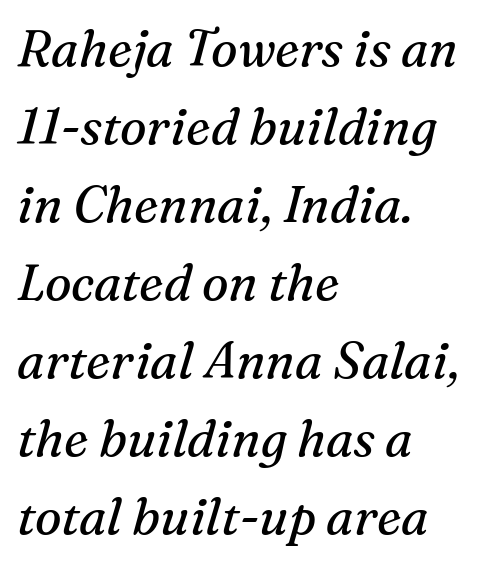
Notice how the passage keeps a crisp vertical edge on the left only. There's an unmistakable incline to the writing here. What's the leading like? Ordinary, nothing unusual. The designer went with a serif here, giving each stem small feet. Proportional: the letters do not fall into vertical columns. This rendering features lettering with no underline.
